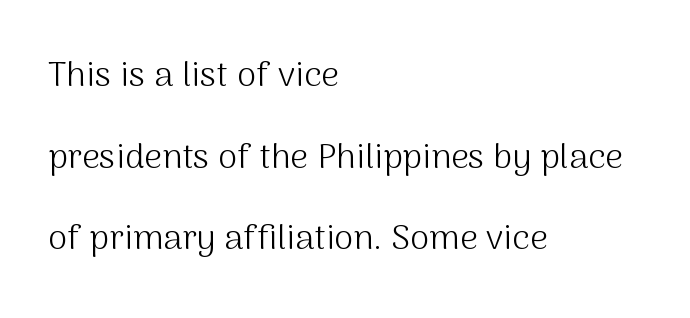
The image shows 35 px light sans-serif type, upright; set left-aligned, loose line spacing (2.33x), normal letter spacing, not underlined; medium stroke contrast and a medium x-height.
